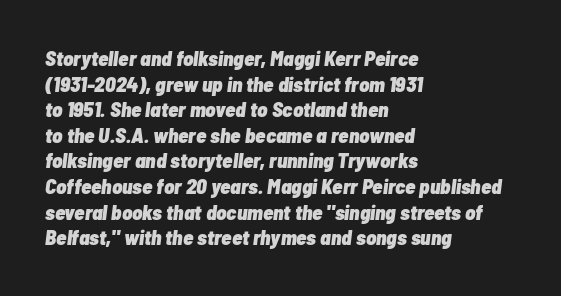
Lines of text with bare space underneath. In CSS terms this would be text-align: left. The passage shown has conventional tracking throughout. Slanted lettering throughout.
